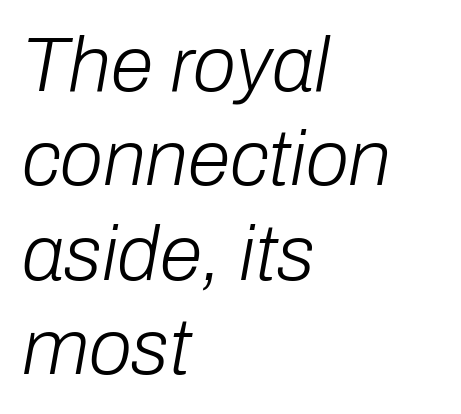
{"italic": "yes", "lean": "right", "slant_degrees": 10, "bold": "no", "weight": "light", "width": "normal", "stroke_contrast": "low", "x_height": "medium", "monospaced": "no", "underline": "no", "align": "left", "line_spacing_ratio": 1.21, "letter_spacing": "normal", "letter_spacing_em": 0.0, "glyph_px": 78}
